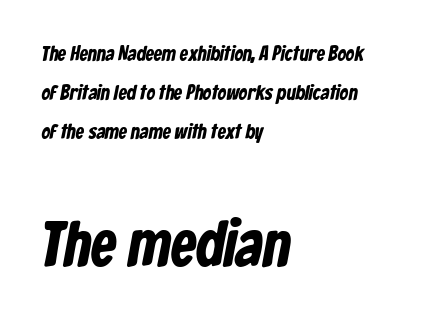
Tracking value appears to be zero — textbook default spacing. Small over large — that's the arrangement of the two blocks here. Only glyphs here, with clear space below each row. What kind of face is this? One without serifs — a sans. Alignment: flush left. The rendering uses a bold face; every stroke is thick and dark.
